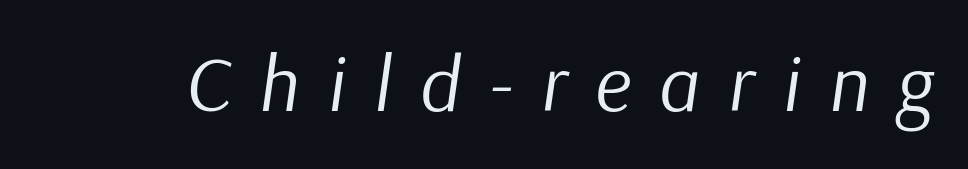
The image shows 79 px regular-weight type, italic (leaning right); set unusually wide letter spacing (+0.36 em), not underlined; low stroke contrast and a medium x-height.
